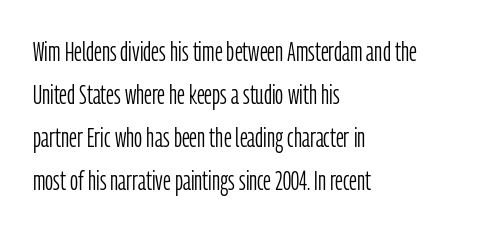
{"serif": "no", "italic": "no", "bold": "no", "weight": "light", "width": "condensed", "stroke_contrast": "low", "x_height": "medium", "monospaced": "no", "underline": "no", "align": "left", "line_spacing": "normal", "line_spacing_ratio": 1.54, "letter_spacing": "normal", "letter_spacing_em": 0.0, "glyph_px": 28}
